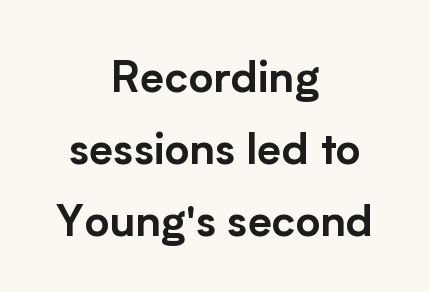
Q: Is the text italic (slanted)? A: No, it is upright.
Q: Is the typeface a serif or a sans-serif typeface? A: Sans-serif.
Q: Is the text underlined? A: No.
Q: How is the paragraph aligned? A: Centered.
Q: Is the spacing between letters normal or unusually wide? A: Normal.
Q: Is the spacing between lines tight, normal or loose? A: Normal.
Q: Width (condensed, normal, or wide)? A: Normal.
Q: Stroke contrast? A: Low.
Q: x-height? A: Medium.
Q: Monospaced? A: No.
